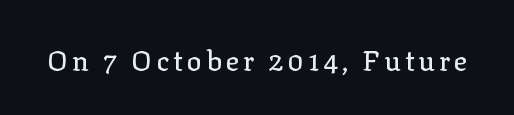
Q: Is the text italic (slanted)? A: No, it is upright.
Q: Is the typeface a serif or a sans-serif typeface? A: Serif.
Q: Is the text underlined? A: No.
Q: Width (condensed, normal, or wide)? A: Normal.
Q: Stroke contrast? A: Low.
Q: x-height? A: Medium.
Q: Monospaced? A: No.
